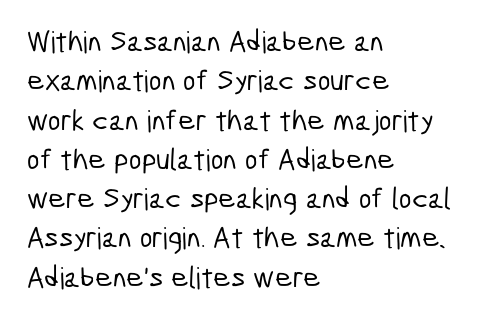
Q: Is the typeface a serif or a sans-serif typeface? A: Sans-serif.
Q: Is the text underlined? A: No.
Q: How is the paragraph aligned? A: Left-aligned.
Q: Is the spacing between letters normal or unusually wide? A: Normal.
Q: Is the spacing between lines tight, normal or loose? A: Normal.
Q: Width (condensed, normal, or wide)? A: Condensed.
Q: Stroke contrast? A: Low.
Q: x-height? A: Medium.
Q: Monospaced? A: No.
